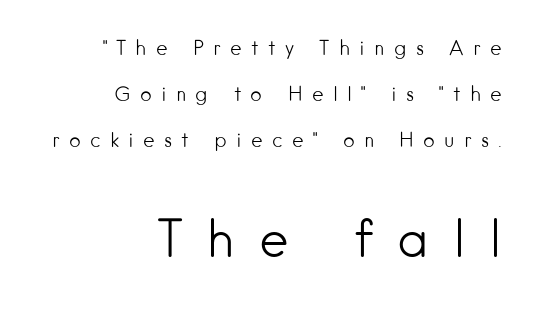
Q: Is the text bold? A: No.
Q: Is the text italic (slanted)? A: No, it is upright.
Q: Is the typeface a serif or a sans-serif typeface? A: Sans-serif.
Q: Is the text underlined? A: No.
Q: How is the paragraph aligned? A: Right-aligned.
Q: Is the spacing between letters normal or unusually wide? A: Unusually wide.
Q: Is the spacing between lines tight, normal or loose? A: Loose.
Q: Which block of text is set in a larger size, the first (top) or the second (bottom)? A: The second (bottom) one.
Q: Width (condensed, normal, or wide)? A: Normal.
Q: Stroke contrast? A: Low.
Q: x-height? A: Small.
Q: Monospaced? A: No.
